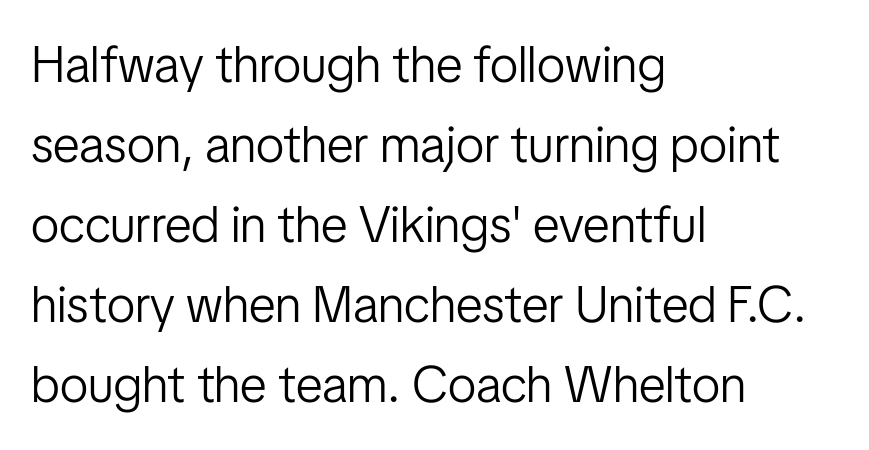
Q: Is the text bold? A: No.
Q: Is the text italic (slanted)? A: No, it is upright.
Q: Is the typeface a serif or a sans-serif typeface? A: Sans-serif.
Q: Is the text underlined? A: No.
Q: How is the paragraph aligned? A: Left-aligned.
Q: Is the spacing between letters normal or unusually wide? A: Normal.
Q: Is the spacing between lines tight, normal or loose? A: Normal.
Q: Width (condensed, normal, or wide)? A: Condensed.
Q: Stroke contrast? A: Low.
Q: x-height? A: Medium.
Q: Monospaced? A: No.
